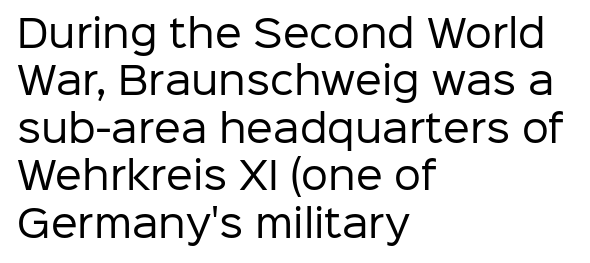
The image shows 38 px regular-weight sans-serif type, upright; set left-aligned, normal line spacing (1.25x), normal letter spacing, not underlined; low stroke contrast and a medium x-height.
